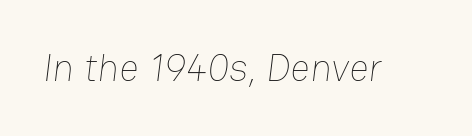
Q: Is the text bold? A: No.
Q: Is the text underlined? A: No.
Q: Is the spacing between letters normal or unusually wide? A: Normal.
Q: Width (condensed, normal, or wide)? A: Normal.
Q: Stroke contrast? A: Low.
Q: x-height? A: Medium.
Q: Monospaced? A: No.
